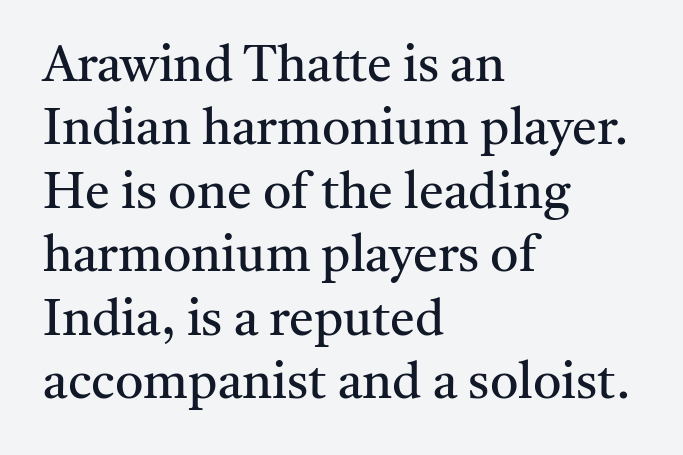
{"serif": "yes", "italic": "no", "bold": "no", "weight": "regular", "width": "normal", "stroke_contrast": "medium", "x_height": "medium", "monospaced": "no", "underline": "no", "align": "left", "line_spacing": "normal", "line_spacing_ratio": 1.27, "letter_spacing": "normal", "letter_spacing_em": 0.0, "glyph_px": 50}
